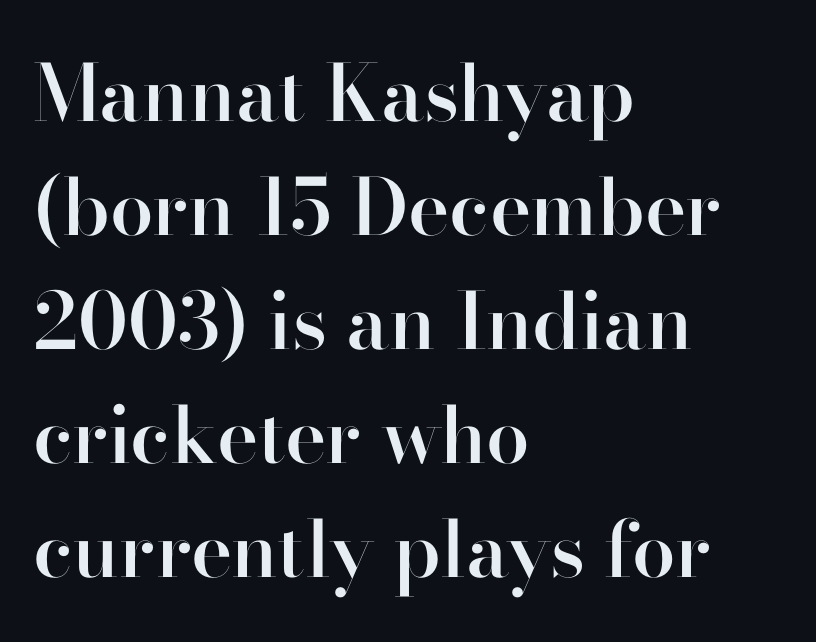
Q: Is the text bold? A: Semi-bold.
Q: Is the text italic (slanted)? A: No, it is upright.
Q: Is the typeface a serif or a sans-serif typeface? A: Serif.
Q: Is the text underlined? A: No.
Q: How is the paragraph aligned? A: Left-aligned.
Q: Is the spacing between letters normal or unusually wide? A: Normal.
Q: Is the spacing between lines tight, normal or loose? A: Normal.
Q: Width (condensed, normal, or wide)? A: Normal.
Q: Stroke contrast? A: High.
Q: x-height? A: Small.
Q: Monospaced? A: No.
